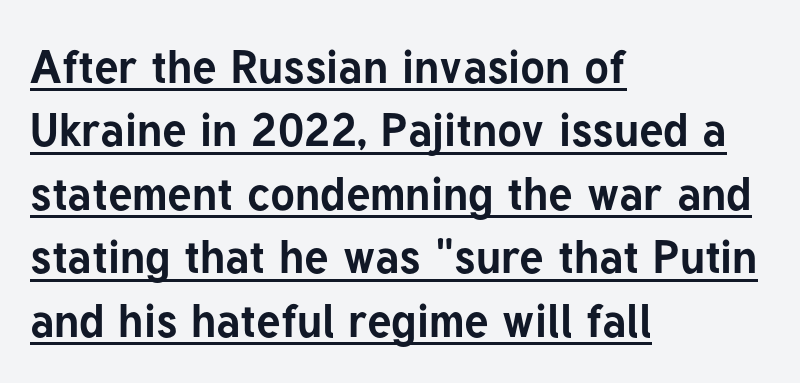
{"serif": "no", "italic": "no", "bold": "yes", "weight": "bold", "width": "normal", "stroke_contrast": "low", "x_height": "medium", "monospaced": "no", "underline": "yes", "align": "left", "line_spacing": "normal", "line_spacing_ratio": 1.38, "letter_spacing": "normal", "letter_spacing_em": 0.0, "glyph_px": 46}
